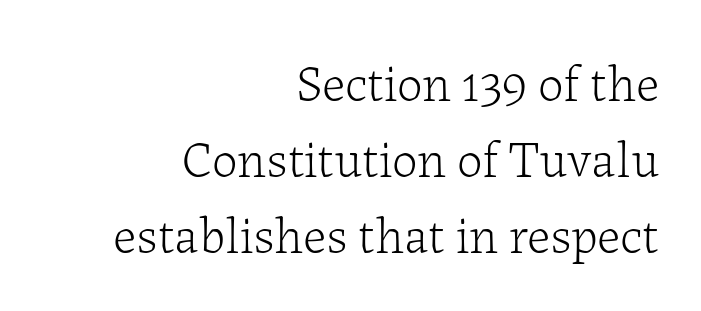
Observe the serifs anchoring each vertical stroke in this sample. The weight would be labelled regular, book, light, or lighter still. Is there much room between lines? A standard amount, neither cramped nor airy. Characters remain perfectly vertical along every line. Casual observation: everything's shoved over to the right.
